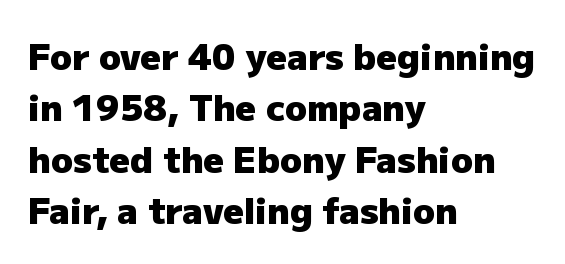
The passage shown has conventional tracking throughout. Spacing verdict: proportional, widths tailored to each character. These lines are set flush left with a ragged right edge. Examine the stroke ends and you'll find no serifs. Do the letters lean? They stand straight. The block of text has a typical density, with ordinary space between rows.
